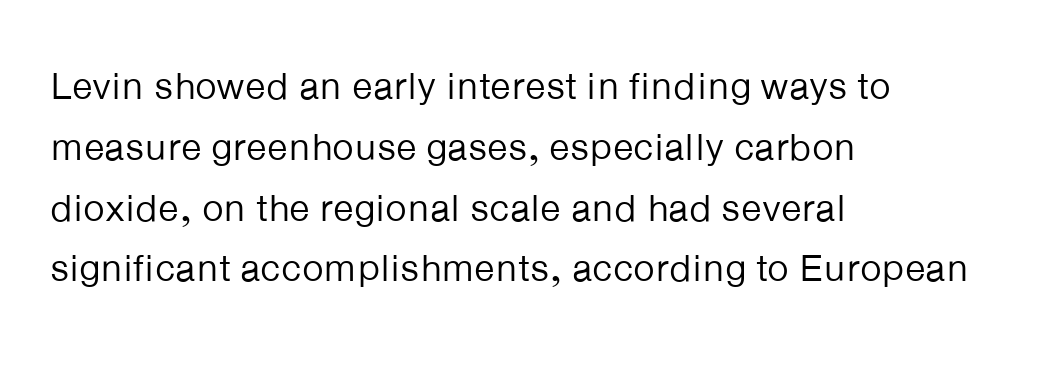
{"serif": "no", "italic": "no", "bold": "no", "weight": "regular", "width": "normal", "stroke_contrast": "low", "x_height": "medium", "monospaced": "no", "underline": "no", "align": "left", "line_spacing": "normal", "line_spacing_ratio": 1.6, "letter_spacing": "normal", "letter_spacing_em": 0.0, "glyph_px": 38}
